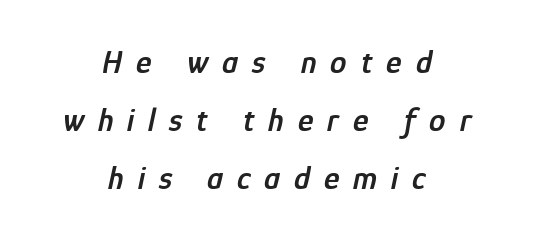
The image shows 33 px semibold, condensed type, italic (leaning right); set centered, line spacing 1.76x, unusually wide letter spacing (+0.42 em), not underlined; low stroke contrast and a medium x-height.
